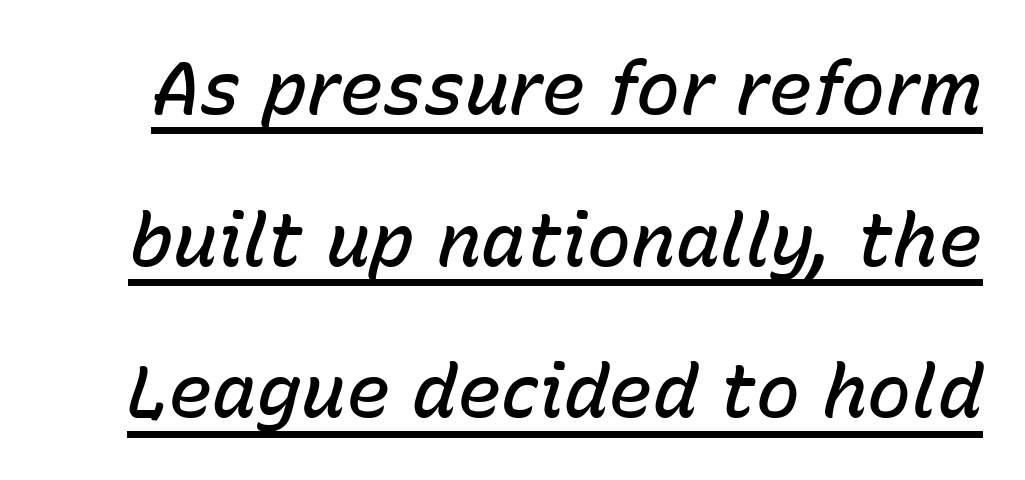
The passage shown is semibold, sitting just below true bold. The lettering is marked with a stroke running underneath it. Short note: letters normally spaced. Yep, that's italic — everything's leaning. Character widths vary here, with narrow letters taking less room than wide ones. Honestly, the rows look like they've been pulled way apart.
